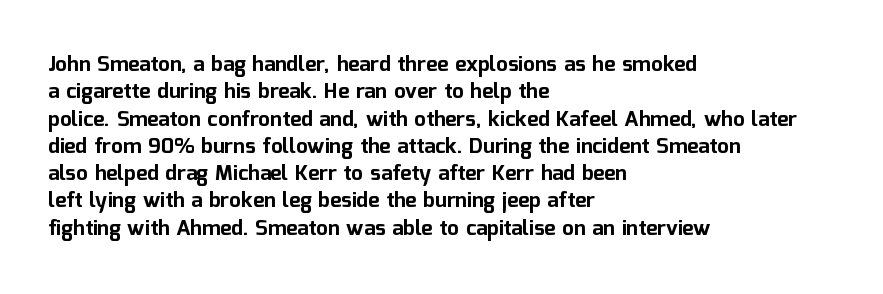
The rendering anchors every line to the left-hand side. This is the regular roman posture of the typeface. A normal amount of white space separates one row of letters from the next. The face used here is rendered with its standard letterfit. A clean baseline with only descenders dipping below it. The sample has been set heavy, in full bold.
